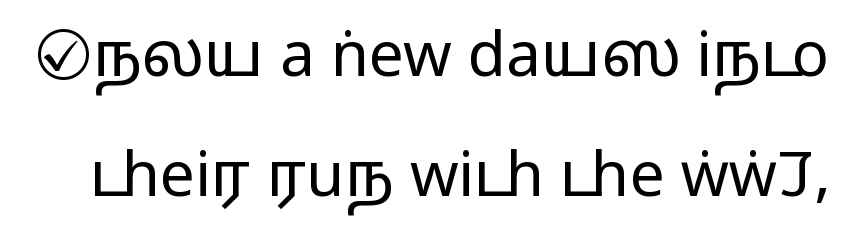
{"serif": "no", "italic": "no", "bold": "no", "weight": "regular", "width": "wide", "stroke_contrast": "low", "x_height": "medium", "monospaced": "no", "underline": "no", "line_spacing": "loose", "line_spacing_ratio": 1.93, "letter_spacing": "normal", "letter_spacing_em": 0.0, "glyph_px": 62}
